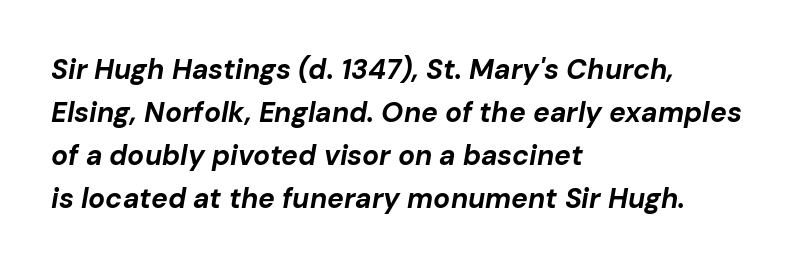
Default kerning and tracking; the words read as compact shapes. The baseline area is clear. The block of text has a typical density, with ordinary space between rows. These lines carry a lot of weight — the face is fully bold. Think of a printed novel: that variable character pitch is what you see here.
